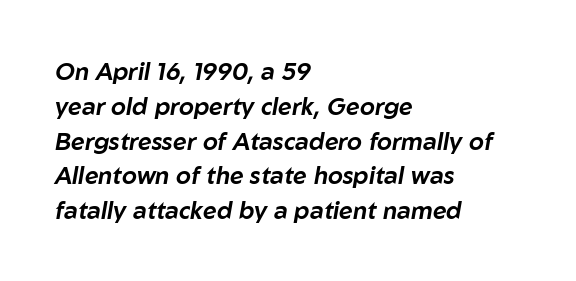
Interline gaps are of average width in this sample. Bare-footed words on every line. Letter spacing: default. A student would call this left alignment; a typographer would say flush left, rag right. The face used here has a pronounced slope to its letters.
